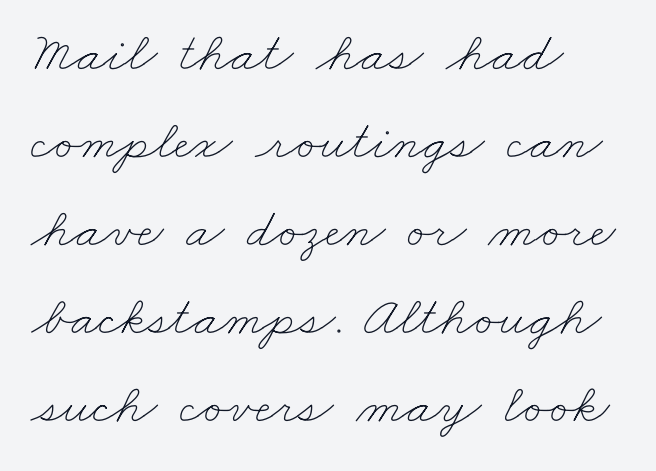
Successive baselines arrive at the customary interval. Stroke mass is kept to a normal reading level or below. Glance below the letters and you will spot only blank space. Short and long lines alike share a common starting point at left. In terms of letterspacing, this is plain default setting. The rendering uses natural spacing where letterforms have individual widths.
